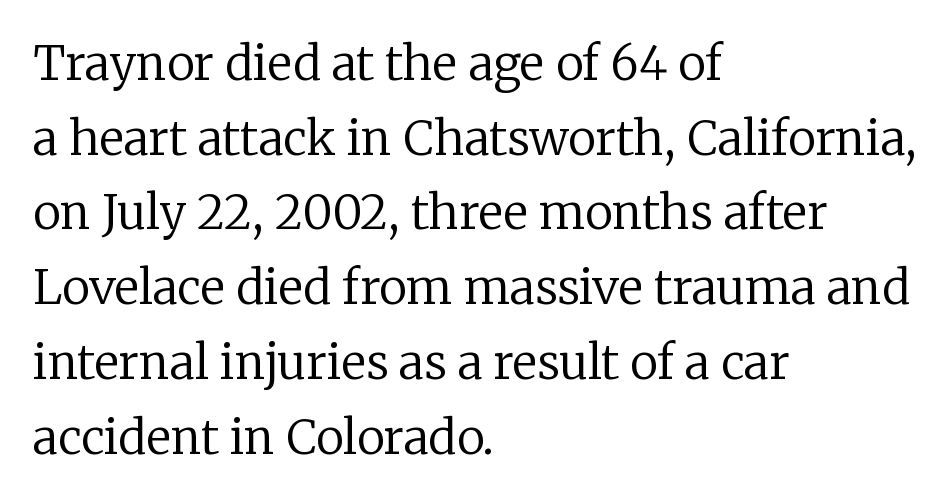
{"serif": "yes", "italic": "no", "bold": "no", "weight": "regular", "width": "normal", "stroke_contrast": "low", "x_height": "medium", "monospaced": "no", "underline": "no", "align": "left", "line_spacing": "normal", "line_spacing_ratio": 1.59, "letter_spacing": "normal", "letter_spacing_em": 0.0, "glyph_px": 47}
